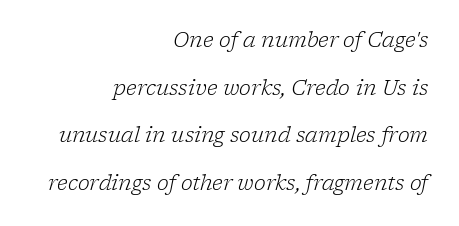
Q: Is the text bold? A: No.
Q: Is the text italic (slanted)? A: Yes, it leans right by about 17 degrees.
Q: Is the text underlined? A: No.
Q: How is the paragraph aligned? A: Right-aligned.
Q: Is the spacing between letters normal or unusually wide? A: Normal.
Q: Is the spacing between lines tight, normal or loose? A: Loose.
